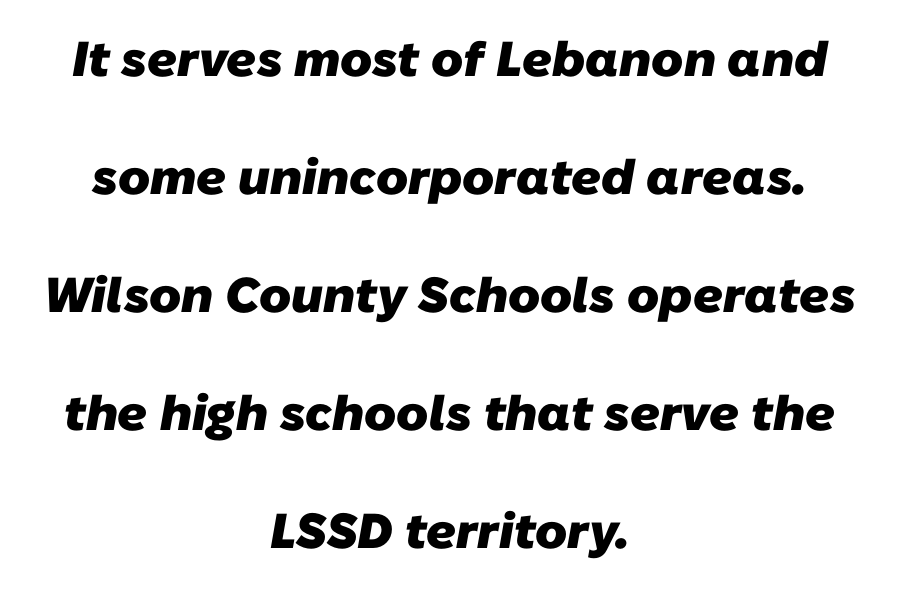
Stroke terminals: plain, sans-serif. Vertical spacing — loose. These lines are rendered in a variable-pitch font. The typesetter chose a symmetrical, centered arrangement here. Typesetter's note: full bold, strokes at maximum text heaviness. Does extra space separate the letters? No, they use regular spacing.
